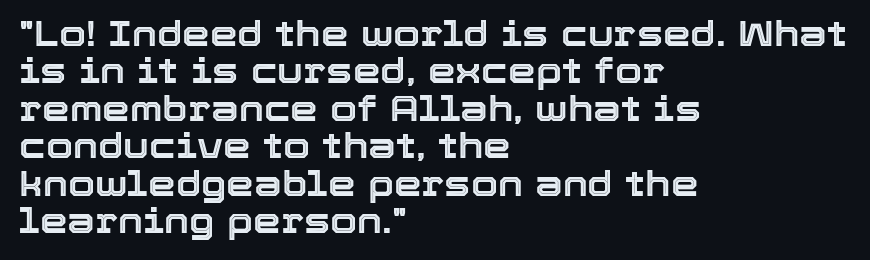
Leftover space on each line is placed entirely after the last word. Is the letter spacing exaggerated? No — it looks like the ordinary default. Has an underline been added? It has not. Ascenders rise straight up at ninety degrees.
